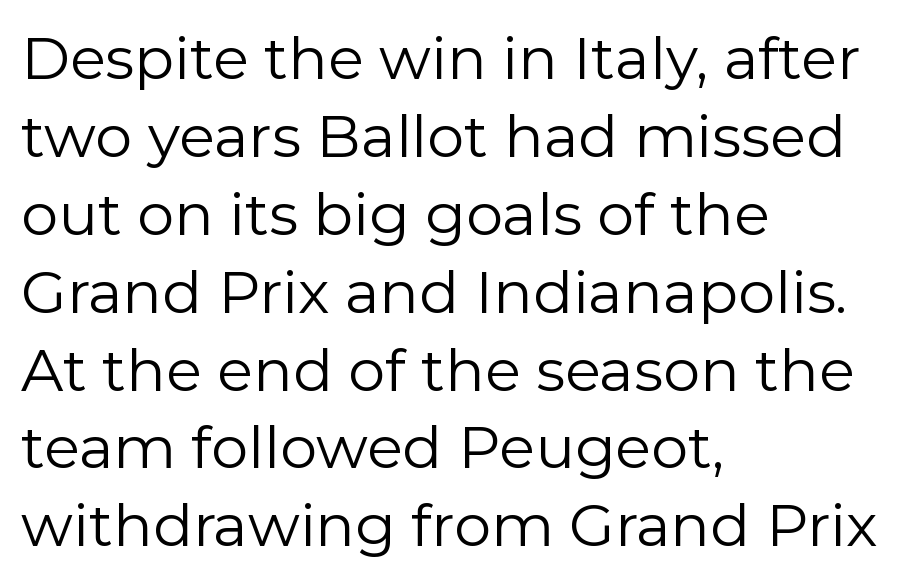
Q: Is the text bold? A: No.
Q: Is the text italic (slanted)? A: No, it is upright.
Q: Is the typeface a serif or a sans-serif typeface? A: Sans-serif.
Q: Is the text underlined? A: No.
Q: How is the paragraph aligned? A: Left-aligned.
Q: Is the spacing between letters normal or unusually wide? A: Normal.
Q: Is the spacing between lines tight, normal or loose? A: Normal.
Q: Width (condensed, normal, or wide)? A: Normal.
Q: Stroke contrast? A: Low.
Q: x-height? A: Medium.
Q: Monospaced? A: No.
